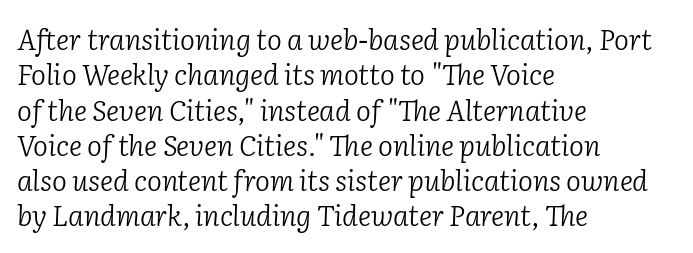
Varying glyph widths throughout — classic text-font behaviour. Honestly, the row spacing looks completely unremarkable. The passage shown is typeset with a serif family. Words float on clear page, feet unadorned. Short and long lines alike share a common starting point at left.
